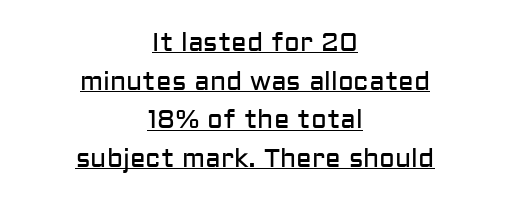
{"italic": "no", "bold": "no", "underline": "yes", "align": "center", "line_spacing": "normal", "line_spacing_ratio": 1.49, "letter_spacing": "normal", "letter_spacing_em": 0.0, "glyph_px": 26}
